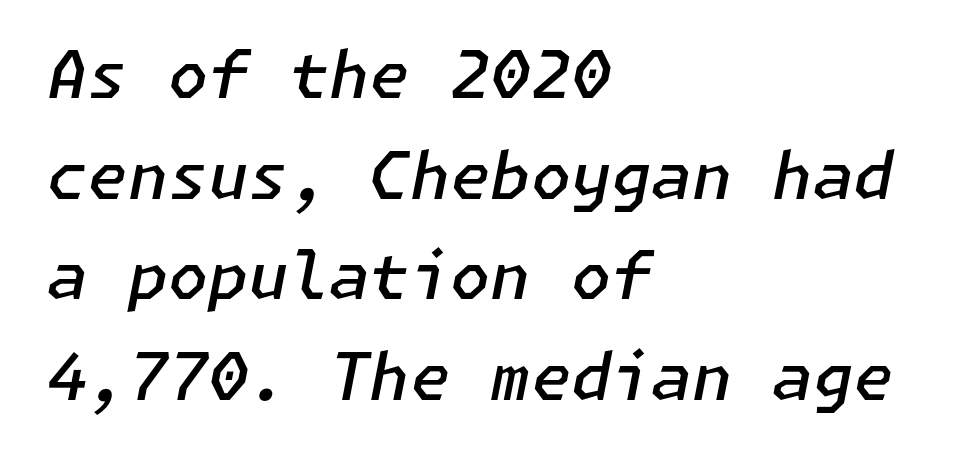
Leading matches the norm, producing a regular column. A classic flush-left, rag-right setting is used for this passage. These lines keep a tight, regular rhythm from letter to letter. Semibold letterforms, between regular and bold.
